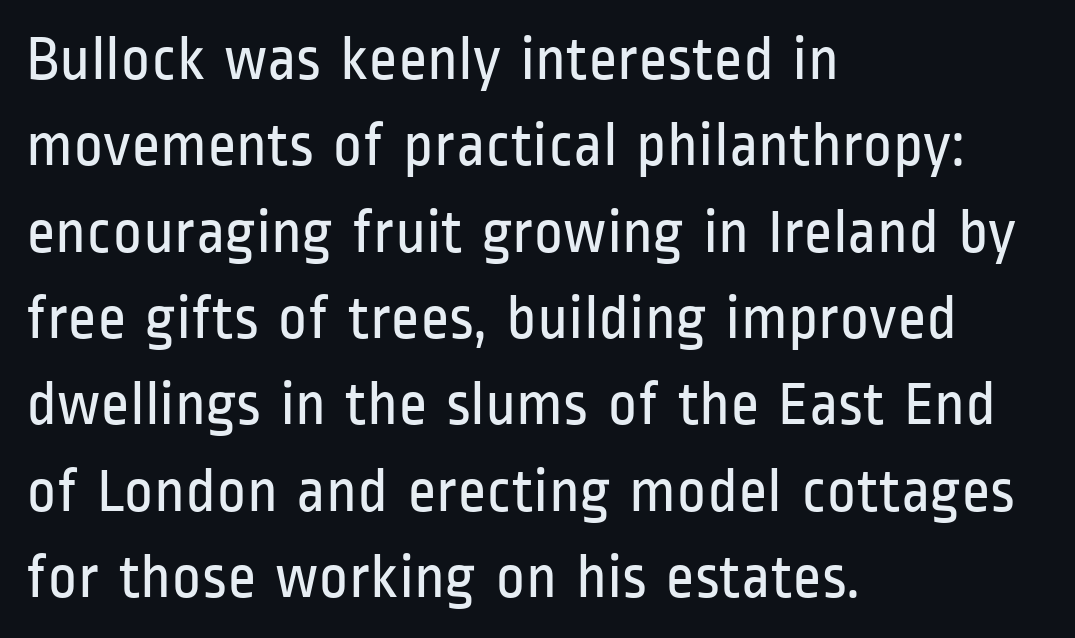
The face used here is proportionally spaced, like ordinary book or web type. Quick note: interline space is typical. The tracking reads as untouched default to a designer's eye. Serif or sans? Sans — the stroke terminals are bare. The typesetting does not lean heavy: it is not bold.
